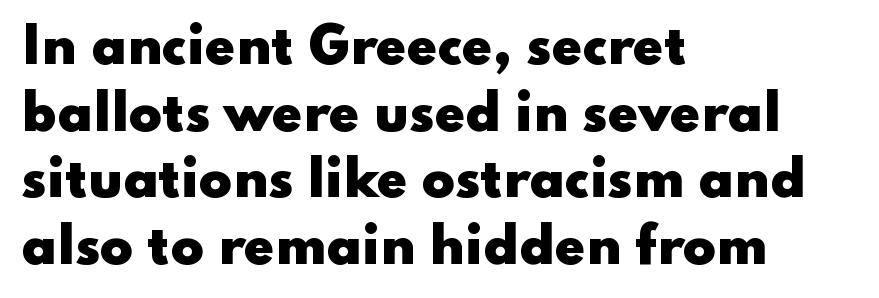
The image shows 49 px heavy, wide sans-serif type, upright; set left-aligned, normal line spacing (1.36x), normal letter spacing, not underlined; low stroke contrast and a small x-height.
